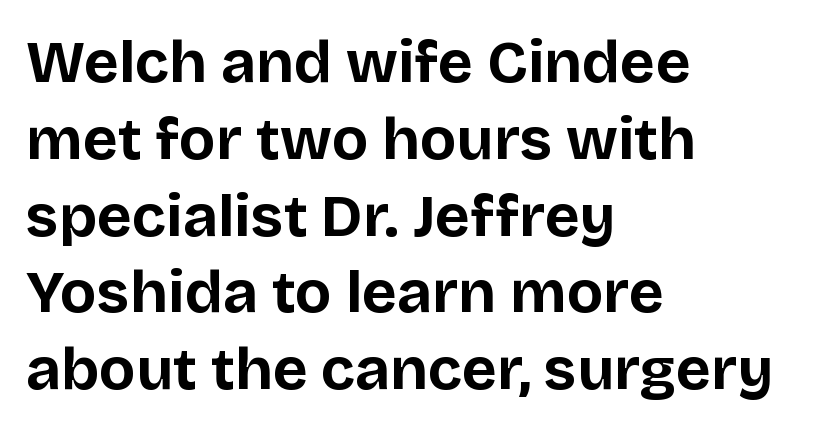
Q: Is the text bold? A: Yes.
Q: Is the text italic (slanted)? A: No, it is upright.
Q: Is the typeface a serif or a sans-serif typeface? A: Sans-serif.
Q: Is the text underlined? A: No.
Q: How is the paragraph aligned? A: Left-aligned.
Q: Is the spacing between letters normal or unusually wide? A: Normal.
Q: Is the spacing between lines tight, normal or loose? A: Normal.
Q: Width (condensed, normal, or wide)? A: Normal.
Q: Stroke contrast? A: Low.
Q: x-height? A: Large.
Q: Monospaced? A: No.
